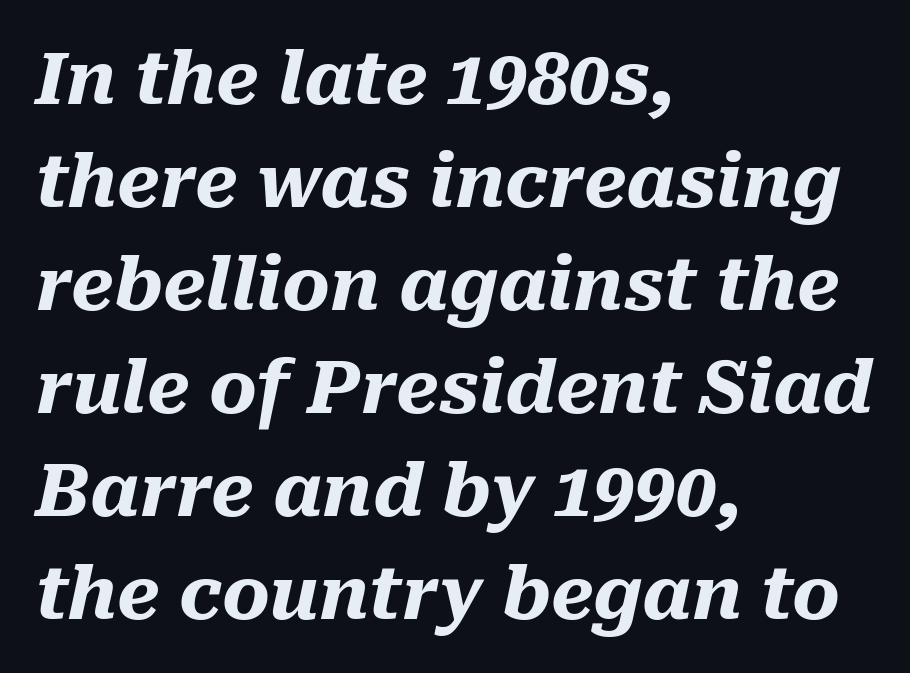
The gap between lines stays unmarked. Heavy-handed strokes throughout: this text is bold. The passage shown stacks its lines at a standard gap. Short note: letters normally spaced.
